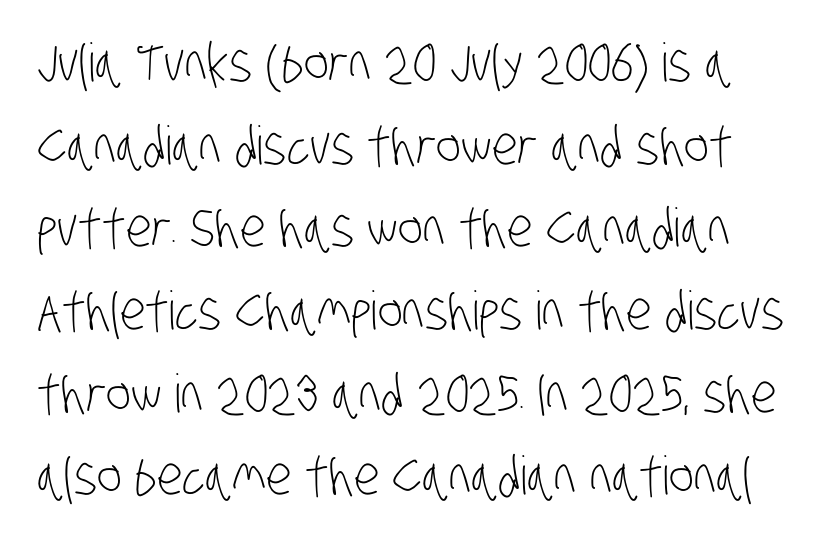
Q: Is the text bold? A: No.
Q: Is the typeface a serif or a sans-serif typeface? A: Sans-serif.
Q: Is the text underlined? A: No.
Q: Is the spacing between letters normal or unusually wide? A: Normal.
Q: Is the spacing between lines tight, normal or loose? A: Normal.
Q: Width (condensed, normal, or wide)? A: Condensed.
Q: Stroke contrast? A: Low.
Q: x-height? A: Large.
Q: Monospaced? A: No.
